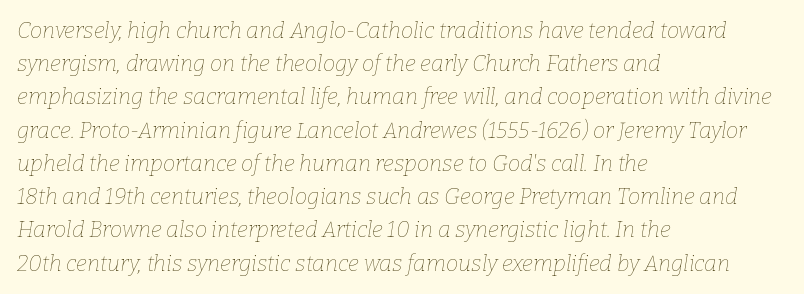
{"italic": "yes", "lean": "right", "slant_degrees": 9, "bold": "no", "underline": "no", "align": "left", "line_spacing": "normal", "line_spacing_ratio": 1.51, "letter_spacing": "normal", "letter_spacing_em": 0.0, "glyph_px": 22}
